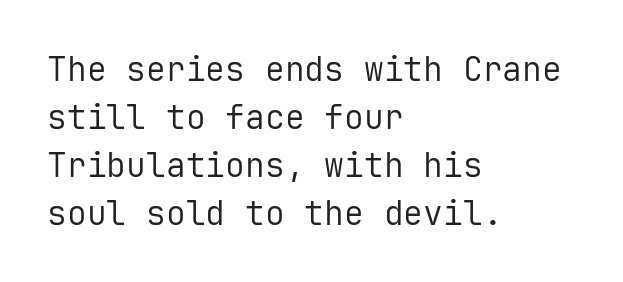
On a weight scale, this lands at 450 or below. Notice how the passage keeps a crisp vertical edge on the left only. Is there any slant? The stems are plumb. Is this a fixed-width face? Yes — each glyph sits in an identical cell. Letterform terminals end flat and unadorned throughout the passage.
